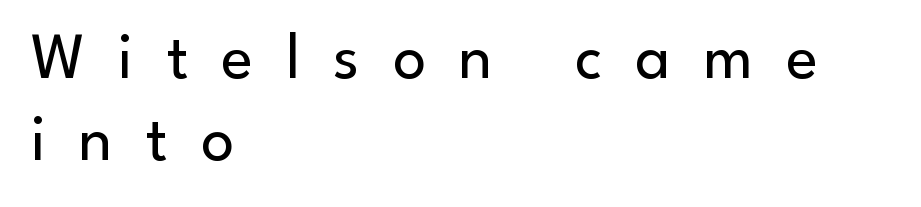
Q: Is the text bold? A: No.
Q: Is the text italic (slanted)? A: No, it is upright.
Q: Is the typeface a serif or a sans-serif typeface? A: Sans-serif.
Q: Is the text underlined? A: No.
Q: How is the paragraph aligned? A: Left-aligned.
Q: Is the spacing between letters normal or unusually wide? A: Unusually wide.
Q: Is the spacing between lines tight, normal or loose? A: Normal.
Q: Width (condensed, normal, or wide)? A: Normal.
Q: Stroke contrast? A: Low.
Q: x-height? A: Small.
Q: Monospaced? A: No.
